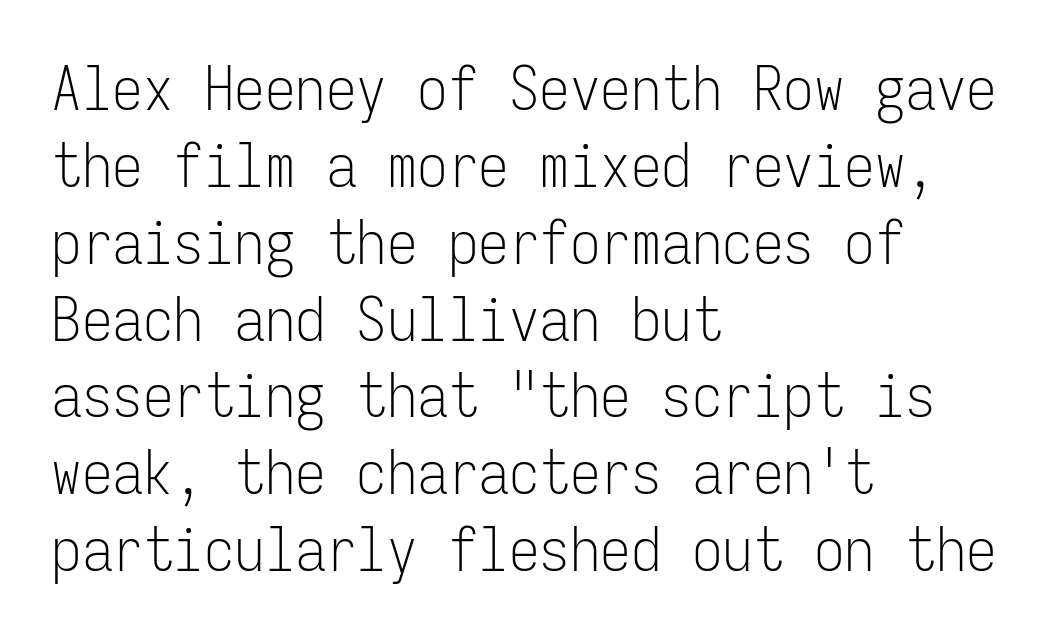
Q: Is the text bold? A: No.
Q: Is the text italic (slanted)? A: No, it is upright.
Q: Is the typeface a serif or a sans-serif typeface? A: Sans-serif.
Q: Is the text underlined? A: No.
Q: How is the paragraph aligned? A: Left-aligned.
Q: Is the spacing between letters normal or unusually wide? A: Normal.
Q: Is the spacing between lines tight, normal or loose? A: Normal.
Q: Width (condensed, normal, or wide)? A: Condensed.
Q: Stroke contrast? A: Low.
Q: x-height? A: Medium.
Q: Monospaced? A: Yes.
